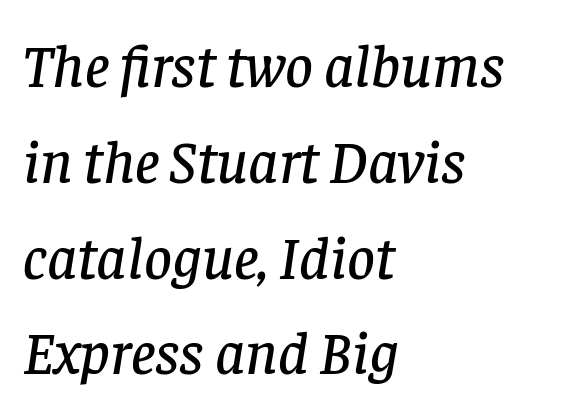
{"serif": "yes", "italic": "yes", "lean": "right", "slant_degrees": 8, "width": "normal", "stroke_contrast": "low", "x_height": "large", "monospaced": "no", "underline": "no", "align": "left", "line_spacing": "normal", "line_spacing_ratio": 1.57, "letter_spacing": "normal", "letter_spacing_em": 0.0, "glyph_px": 61}
